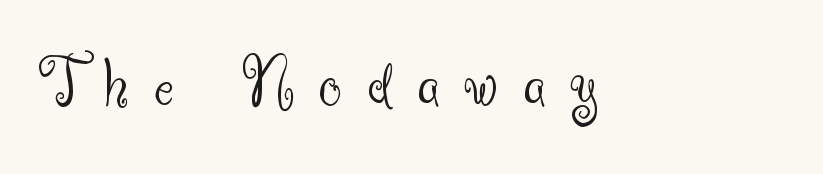
Q: Is the text bold? A: No.
Q: Is the text italic (slanted)? A: No, it is upright.
Q: Is the typeface a serif or a sans-serif typeface? A: Sans-serif.
Q: Is the text underlined? A: No.
Q: Is the spacing between letters normal or unusually wide? A: Unusually wide.
Q: Width (condensed, normal, or wide)? A: Normal.
Q: Stroke contrast? A: Medium.
Q: x-height? A: Small.
Q: Monospaced? A: No.
